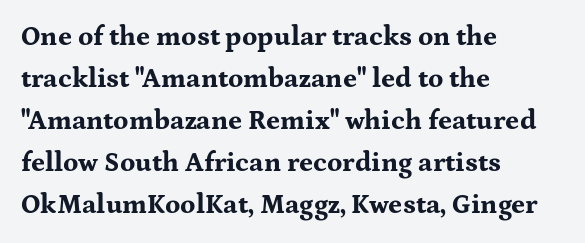
The image shows 27 px bold type, upright; set left-aligned, normal line spacing (1.56x), normal letter spacing, not underlined.
